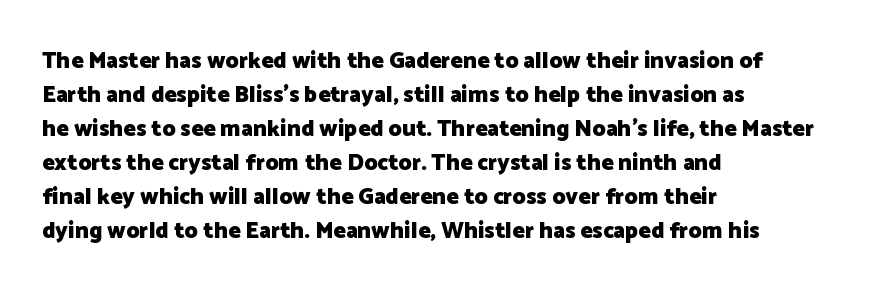
{"italic": "no", "bold": "yes", "underline": "no", "align": "left", "line_spacing": "normal", "line_spacing_ratio": 1.48, "letter_spacing": "normal", "letter_spacing_em": 0.0, "glyph_px": 23}
